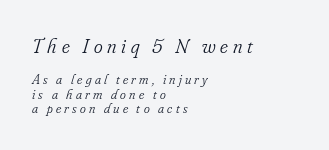
The image shows 21 px text type, italic (leaning right); set left-aligned, tight line spacing (1.03x), unusually wide letter spacing (+0.23 em), not underlined; the first (top) block is 1.5x larger.
